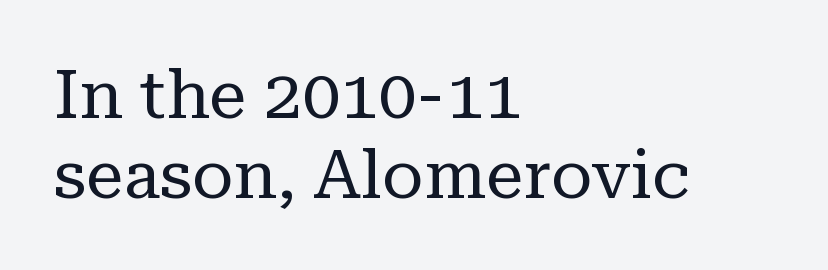
The face used here is seriffed, in the tradition of book romans. The horizontal fit of the characters is conventional and even. Rule under the text: the space is simply empty. Visually the block forms a straight wall on the left and a jagged coastline on the right. The font's upright variant was chosen for this text. These lines are rendered in a variable-pitch font.
